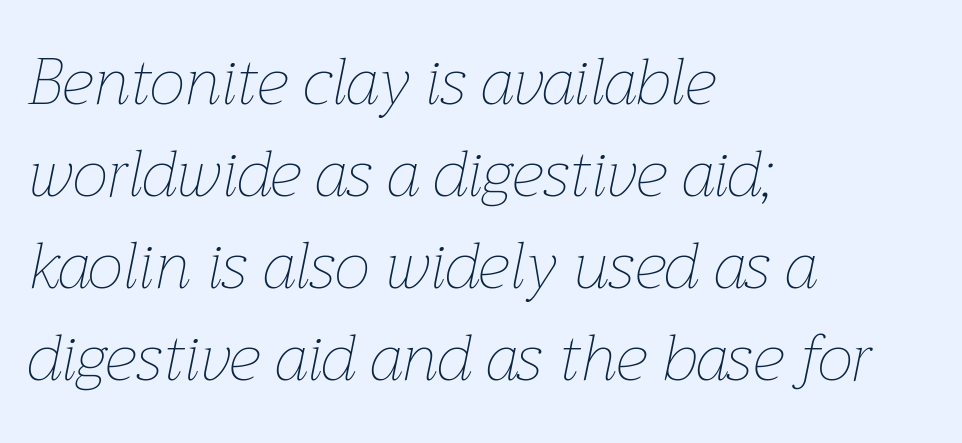
{"italic": "yes", "lean": "right", "slant_degrees": 12, "bold": "no", "weight": "thin", "width": "normal", "stroke_contrast": "low", "x_height": "medium", "monospaced": "no", "underline": "no", "align": "left", "line_spacing": "normal", "line_spacing_ratio": 1.44, "letter_spacing": "normal", "letter_spacing_em": 0.0, "glyph_px": 64}
